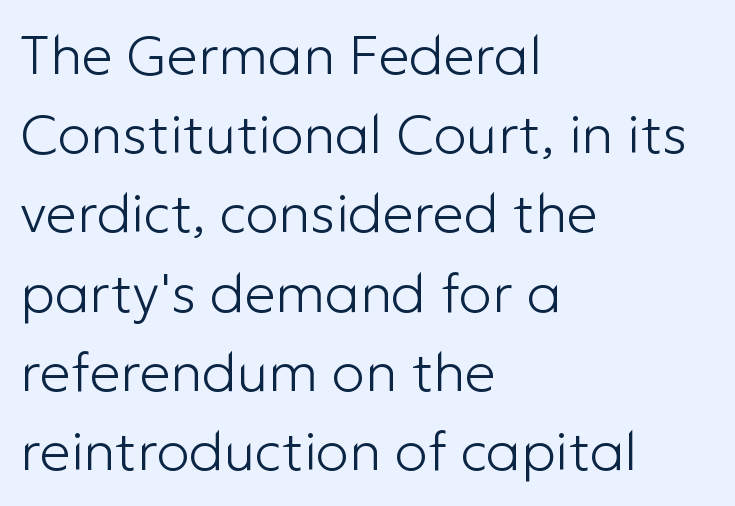
The glyphs in this specimen are sans serif. Only glyphs here, with clear space below each row. If you drew a ruler down the left edge, every line would touch it. The letterforms sit shoulder to shoulder at normal distance. This is not heavy type; no bold has been used. Spacing verdict: proportional, widths tailored to each character.
